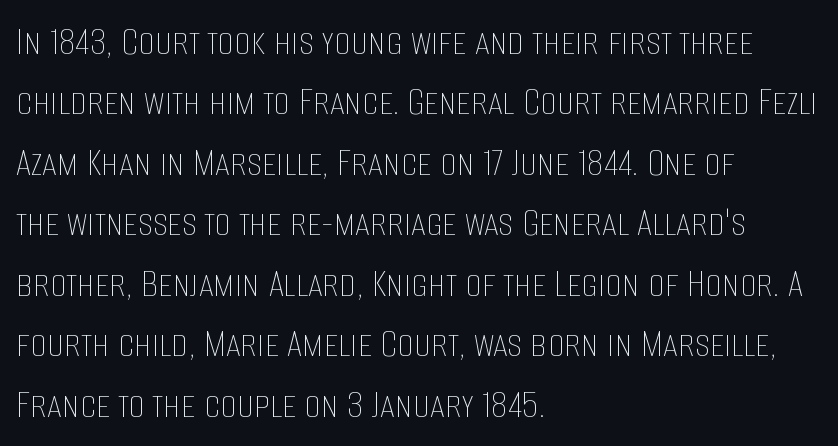
Q: Is the text bold? A: No.
Q: Is the text italic (slanted)? A: No, it is upright.
Q: Is the text underlined? A: No.
Q: How is the paragraph aligned? A: Left-aligned.
Q: Is the spacing between letters normal or unusually wide? A: Normal.
Q: Is the spacing between lines tight, normal or loose? A: Normal.
Q: Width (condensed, normal, or wide)? A: Condensed.
Q: Stroke contrast? A: Low.
Q: x-height? A: Large.
Q: Monospaced? A: No.
